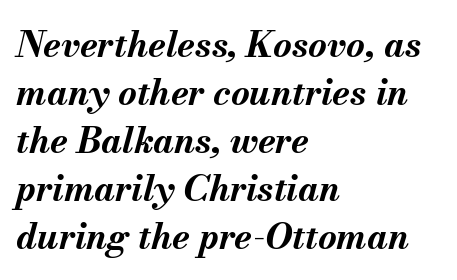
{"italic": "yes", "lean": "right", "slant_degrees": 13, "bold": "yes", "weight": "bold", "width": "normal", "stroke_contrast": "medium", "x_height": "small", "monospaced": "no", "underline": "no", "align": "left", "line_spacing": "normal", "line_spacing_ratio": 1.33, "letter_spacing": "normal", "letter_spacing_em": 0.0, "glyph_px": 36}
